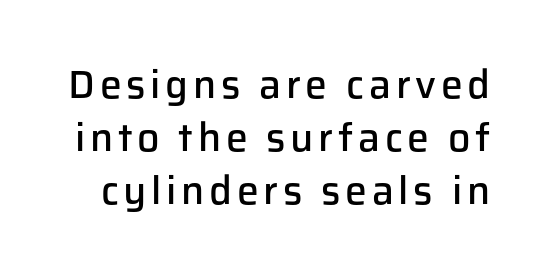
{"serif": "no", "italic": "no", "bold": "semi", "weight": "semibold", "width": "normal", "stroke_contrast": "low", "x_height": "medium", "monospaced": "no", "underline": "no", "line_spacing": "normal", "line_spacing_ratio": 1.36, "glyph_px": 39}
